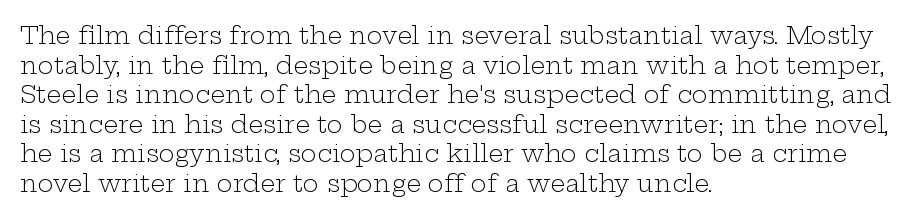
The image shows 24 px text type, upright; set left-aligned, line spacing 1.23x, normal letter spacing, not underlined.
